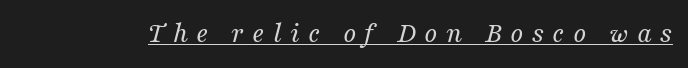
{"serif": "yes", "italic": "yes", "lean": "right", "slant_degrees": 16, "bold": "no", "weight": "regular", "width": "normal", "stroke_contrast": "medium", "x_height": "medium", "monospaced": "no", "underline": "yes", "letter_spacing": "wide", "letter_spacing_em": 0.28, "glyph_px": 29}
